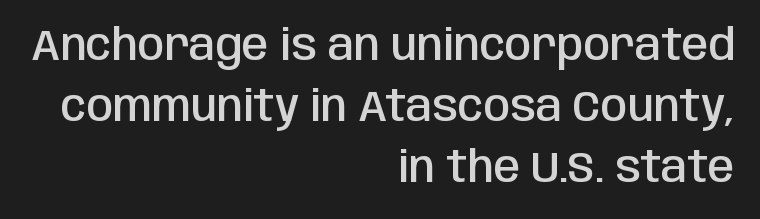
{"serif": "no", "italic": "no", "bold": "semi", "weight": "semibold", "width": "condensed", "stroke_contrast": "low", "x_height": "large", "monospaced": "no", "underline": "no", "align": "right", "line_spacing": "normal", "line_spacing_ratio": 1.42, "letter_spacing": "normal", "letter_spacing_em": 0.0, "glyph_px": 43}
